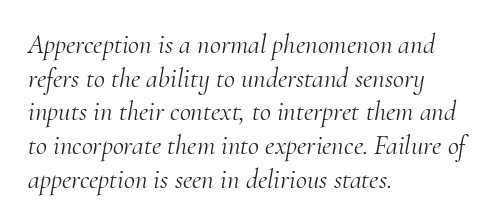
The image shows 27 px text type, italic (leaning right); set left-aligned, normal line spacing (1.25x), normal letter spacing, not underlined.
